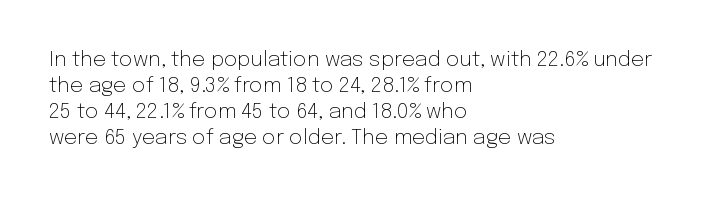
The typography opts for an upright posture over an oblique one. Unmarked baselines from the first word to the last. Students, note that the glyphs here touch the page at normal intervals. Which margin do the lines hug? The left one — the right edge is uneven. The typesetting does not lean heavy: it is not bold.
